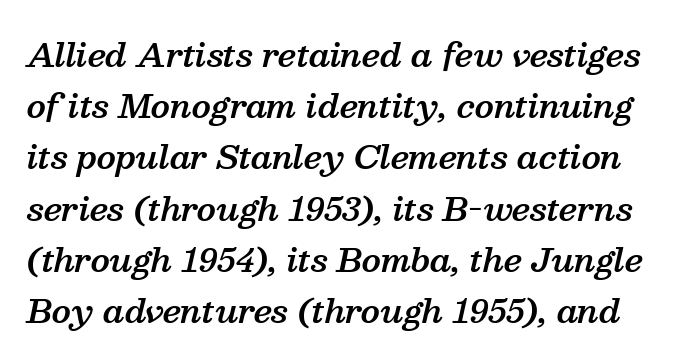
Q: Is the text bold? A: Semi-bold.
Q: Is the text italic (slanted)? A: Yes, it leans right by about 13 degrees.
Q: Is the typeface a serif or a sans-serif typeface? A: Serif.
Q: Is the text underlined? A: No.
Q: Is the spacing between letters normal or unusually wide? A: Normal.
Q: Is the spacing between lines tight, normal or loose? A: Normal.
Q: Width (condensed, normal, or wide)? A: Normal.
Q: Stroke contrast? A: Medium.
Q: x-height? A: Medium.
Q: Monospaced? A: No.
